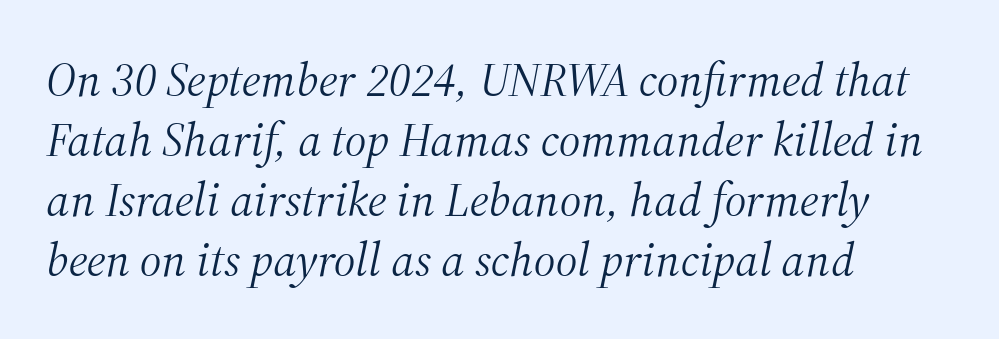
Q: Is the text bold? A: No.
Q: Is the text italic (slanted)? A: Yes, it leans right by about 12 degrees.
Q: Is the typeface a serif or a sans-serif typeface? A: Serif.
Q: Is the text underlined? A: No.
Q: How is the paragraph aligned? A: Left-aligned.
Q: Is the spacing between letters normal or unusually wide? A: Normal.
Q: Is the spacing between lines tight, normal or loose? A: Normal.
Q: Width (condensed, normal, or wide)? A: Normal.
Q: Stroke contrast? A: Medium.
Q: x-height? A: Medium.
Q: Monospaced? A: No.
